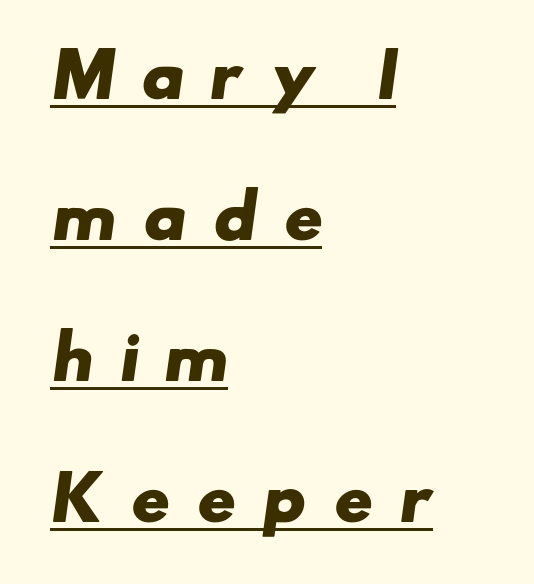
{"serif": "no", "bold": "yes", "weight": "heavy", "width": "wide", "stroke_contrast": "low", "x_height": "small", "monospaced": "no", "underline": "yes", "align": "left", "line_spacing": "loose", "line_spacing_ratio": 2.39, "letter_spacing": "wide", "letter_spacing_em": 0.43, "glyph_px": 59}
